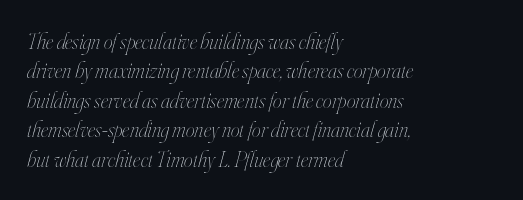
{"italic": "yes", "lean": "right", "slant_degrees": 16, "bold": "no", "underline": "no", "align": "left", "line_spacing": "normal", "line_spacing_ratio": 1.34, "letter_spacing": "normal", "letter_spacing_em": 0.0, "glyph_px": 22}
